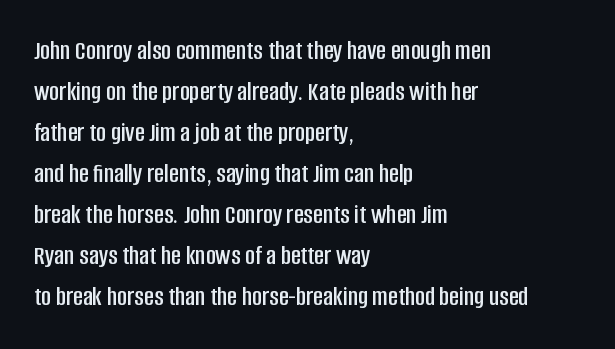
The image shows 27 px text type, upright; set left-aligned, normal line spacing (1.52x), normal letter spacing, not underlined.
